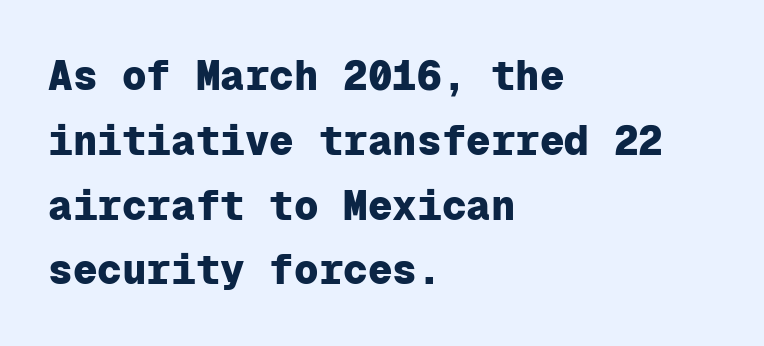
The image shows 41 px heavy sans-serif type, upright, monospaced; set left-aligned, normal line spacing (1.58x), normal letter spacing, not underlined; low stroke contrast and a medium x-height.
